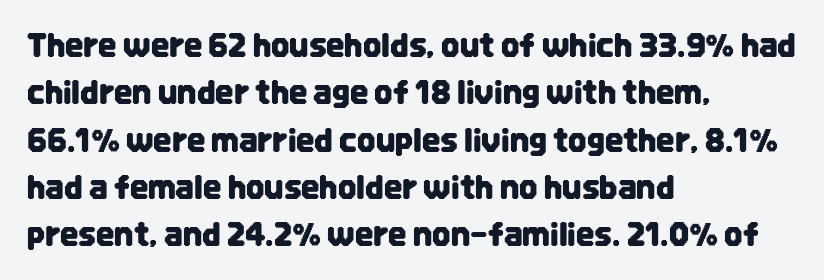
Leading matches the norm, producing a regular column. This sample has the flowing, uneven cadence of proportional lettering. Does the type have serifs? No, each stem ends abruptly. All the whitespace from short lines collects on the right. You can tell it's not italic because the verticals are truly vertical. Any mark beneath the type? The region is blank.
